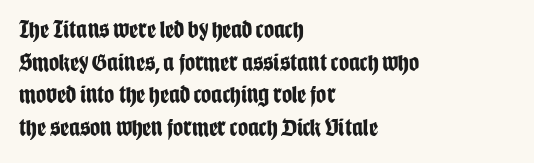
You could call the tracking neutral — neither tight nor loose. Ordinary non-slanted type is in use. Heavy, bold letterforms. Does the copy run flush right? No — it runs flush left. Regular leading.
